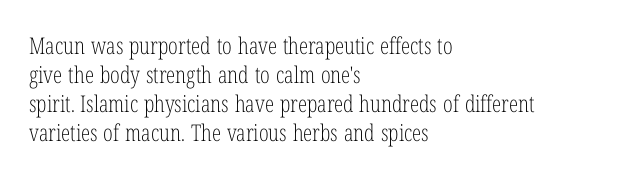
A typesetter would call this zero additional tracking. If you drew a line through each stem, it would be perfectly vertical. This block has exactly the height ordinary leading produces. Teacher's note: observe the even left margin — that is flush-left alignment. The area under the type is left untouched. This is not heavy type; no bold has been used.
